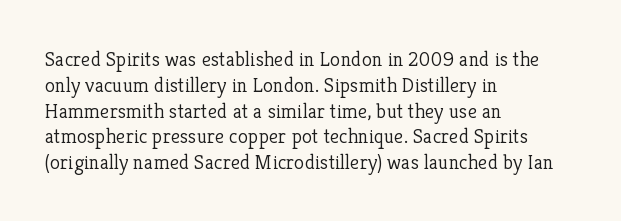
The image shows 21 px text type, upright; set left-aligned, line spacing 1.23x, normal letter spacing, not underlined.
